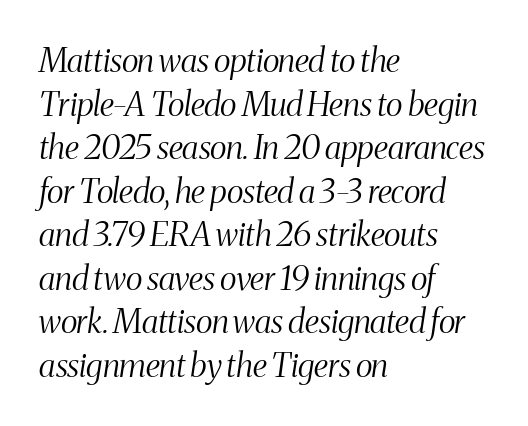
The image shows 33 px light, condensed serif type, italic (leaning right); set left-aligned, normal line spacing (1.32x), normal letter spacing, not underlined; medium stroke contrast and a medium x-height.
